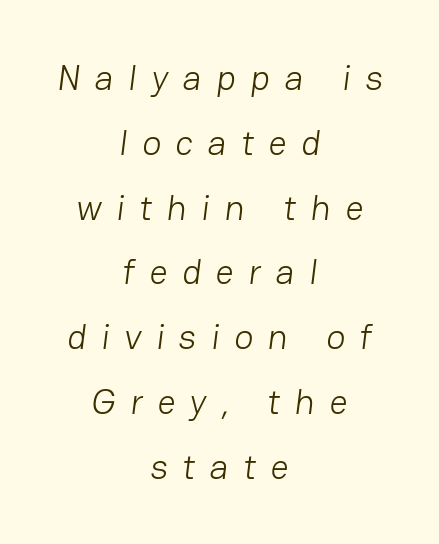
{"serif": "no", "bold": "no", "weight": "light", "width": "normal", "stroke_contrast": "low", "x_height": "medium", "monospaced": "no", "underline": "no", "align": "center", "line_spacing_ratio": 1.8, "letter_spacing": "wide", "letter_spacing_em": 0.4, "glyph_px": 36}
